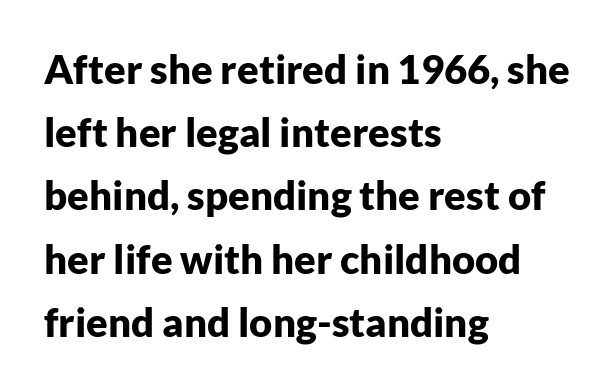
{"serif": "no", "italic": "no", "bold": "yes", "weight": "bold", "width": "normal", "stroke_contrast": "low", "x_height": "medium", "monospaced": "no", "underline": "no", "align": "left", "line_spacing": "normal", "line_spacing_ratio": 1.58, "letter_spacing": "normal", "letter_spacing_em": 0.0, "glyph_px": 40}
